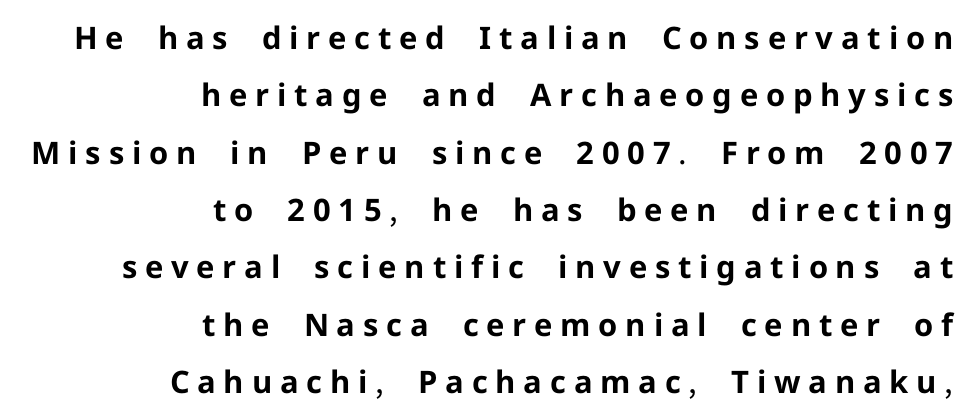
{"serif": "no", "italic": "no", "bold": "yes", "weight": "bold", "width": "normal", "stroke_contrast": "low", "x_height": "medium", "monospaced": "no", "underline": "no", "align": "right", "line_spacing_ratio": 1.85, "letter_spacing": "wide", "letter_spacing_em": 0.25, "glyph_px": 31}
